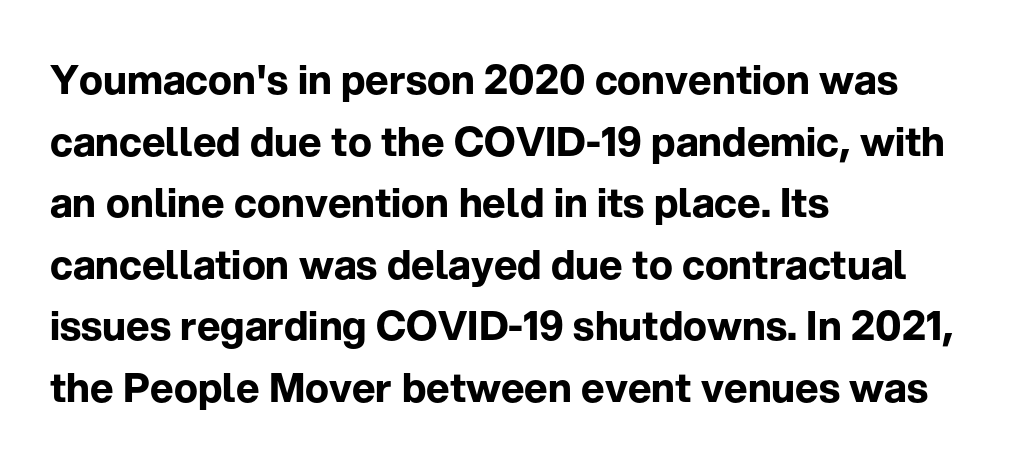
The image shows 40 px bold sans-serif type, upright; set left-aligned, normal line spacing (1.54x), normal letter spacing, not underlined; low stroke contrast and a medium x-height.
